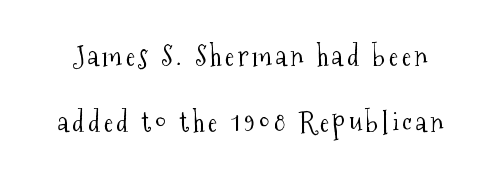
No letter is thick-stroked: the sample isn't bold. These lines are rendered in a variable-pitch font. Rows of type keep a wide berth in the vertical direction. I'd call this a serif setting — the letters wear small feet.
